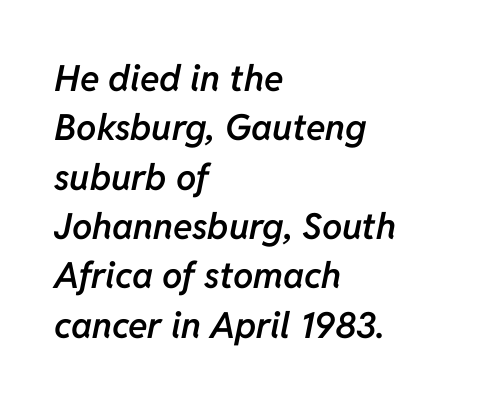
{"italic": "yes", "lean": "right", "slant_degrees": 11, "bold": "semi", "weight": "semibold", "width": "normal", "stroke_contrast": "low", "x_height": "medium", "monospaced": "no", "underline": "no", "align": "left", "line_spacing": "normal", "line_spacing_ratio": 1.37, "letter_spacing": "normal", "letter_spacing_em": 0.0, "glyph_px": 36}
